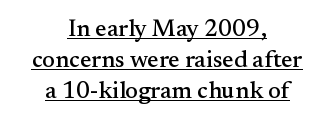
The image shows 24 px text type, upright; set centered, normal line spacing (1.29x), normal letter spacing, underlined.
